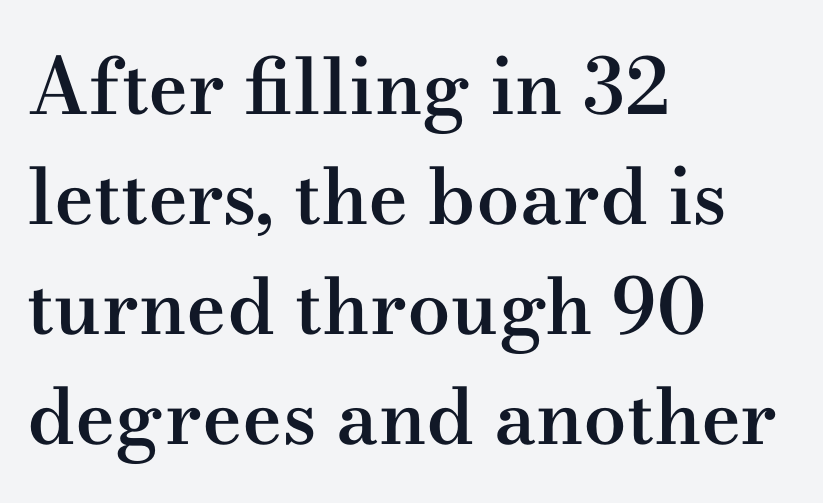
Baseline-to-baseline distance is the conventional proportion of letter height. Type without underlining. If you drew a line through each stem, it would be perfectly vertical. In CSS terms this would be text-align: left. This is serif lettering, the kind often seen in printed books. The type is set solid horizontally, with unmodified tracking.
